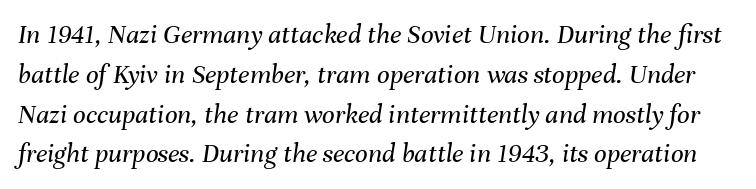
Q: Is the text bold? A: No.
Q: Is the text italic (slanted)? A: Yes, it leans right by about 8 degrees.
Q: Is the text underlined? A: No.
Q: Is the spacing between letters normal or unusually wide? A: Normal.
Q: Is the spacing between lines tight, normal or loose? A: Normal.
Q: Width (condensed, normal, or wide)? A: Normal.
Q: Stroke contrast? A: Medium.
Q: x-height? A: Medium.
Q: Monospaced? A: No.
